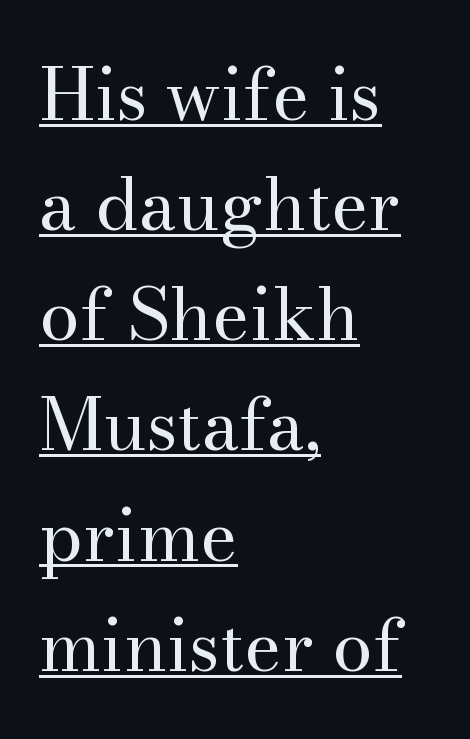
The image shows 72 px regular-weight serif type, upright; set left-aligned, normal line spacing (1.53x), normal letter spacing, underlined; medium stroke contrast and a small x-height.
